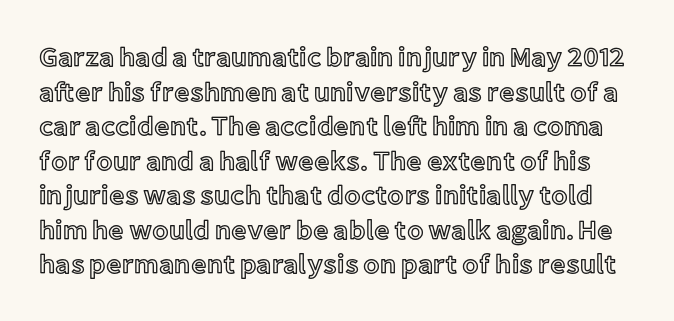
{"italic": "no", "underline": "no", "line_spacing": "normal", "line_spacing_ratio": 1.28, "letter_spacing": "normal", "letter_spacing_em": 0.0, "glyph_px": 27}
